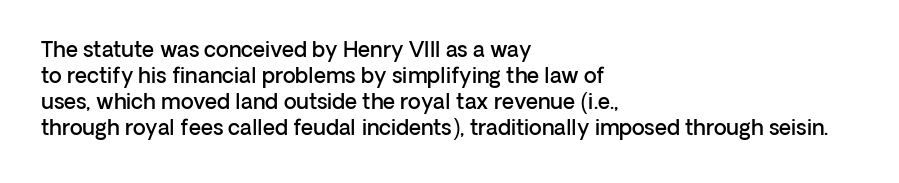
{"italic": "no", "bold": "semi", "underline": "no", "align": "left", "line_spacing_ratio": 1.24, "letter_spacing": "normal", "letter_spacing_em": 0.0, "glyph_px": 21}
